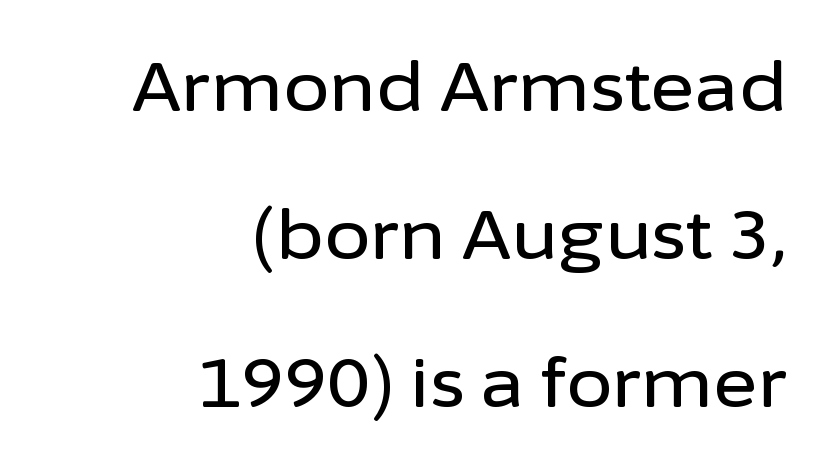
Q: Is the text italic (slanted)? A: No, it is upright.
Q: Is the typeface a serif or a sans-serif typeface? A: Sans-serif.
Q: Is the text underlined? A: No.
Q: How is the paragraph aligned? A: Right-aligned.
Q: Is the spacing between letters normal or unusually wide? A: Normal.
Q: Is the spacing between lines tight, normal or loose? A: Loose.
Q: Width (condensed, normal, or wide)? A: Normal.
Q: Stroke contrast? A: Low.
Q: x-height? A: Medium.
Q: Monospaced? A: No.
